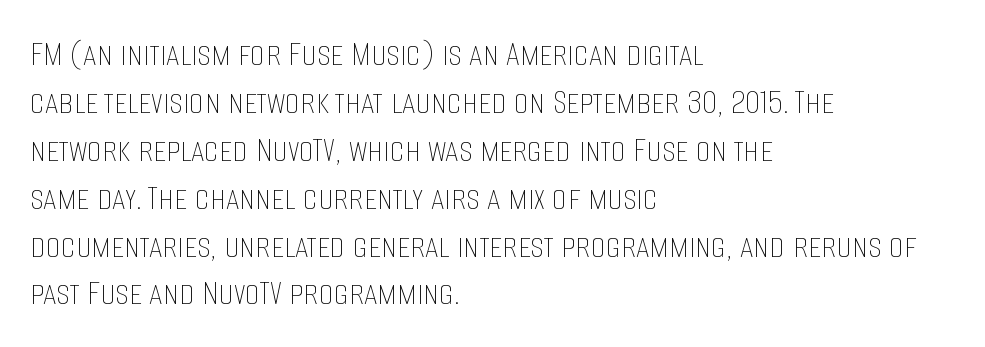
{"italic": "no", "bold": "no", "weight": "thin", "width": "condensed", "stroke_contrast": "low", "x_height": "large", "monospaced": "no", "underline": "no", "align": "left", "line_spacing": "normal", "line_spacing_ratio": 1.26, "letter_spacing": "normal", "letter_spacing_em": 0.0, "glyph_px": 38}
